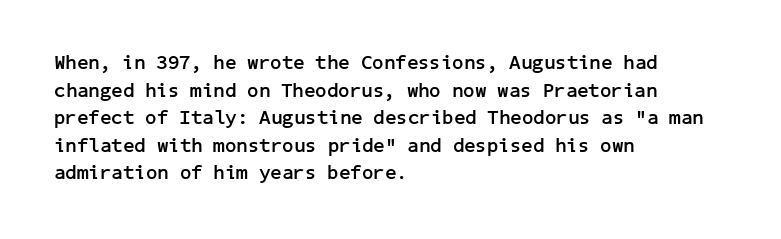
The image shows 20 px bold type, upright; set left-aligned, normal line spacing (1.38x), normal letter spacing, not underlined.
